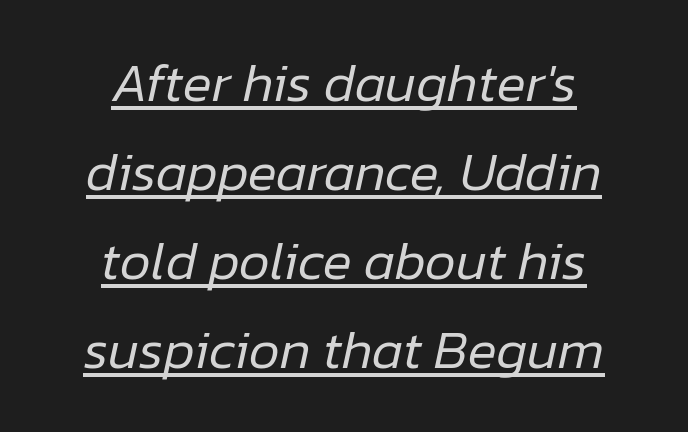
Q: Is the text bold? A: No.
Q: Is the text italic (slanted)? A: Yes, it leans right by about 12 degrees.
Q: Is the text underlined? A: Yes.
Q: How is the paragraph aligned? A: Centered.
Q: Is the spacing between letters normal or unusually wide? A: Normal.
Q: Is the spacing between lines tight, normal or loose? A: Normal.
Q: Width (condensed, normal, or wide)? A: Normal.
Q: Stroke contrast? A: Low.
Q: x-height? A: Medium.
Q: Monospaced? A: No.
